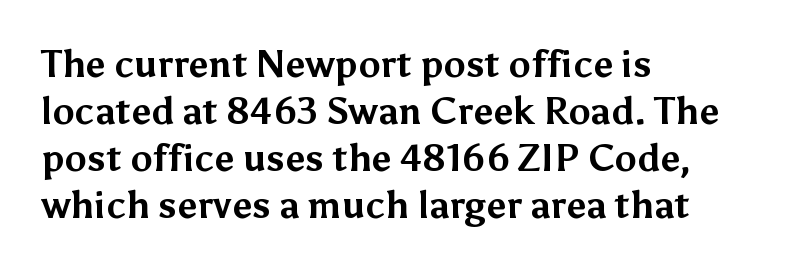
What's the leading like? Ordinary, nothing unusual. Caption: bold face, heavy strokes. Does extra space separate the letters? No, they use regular spacing. This rendering features lettering with no underline.
